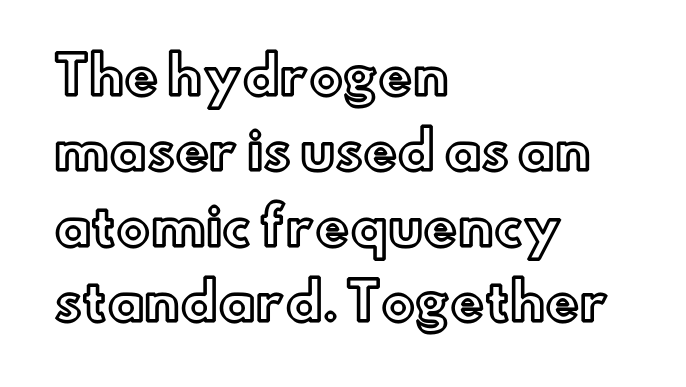
The image shows 51 px text type, upright; set left-aligned, normal line spacing (1.48x), normal letter spacing, not underlined; a small x-height.
